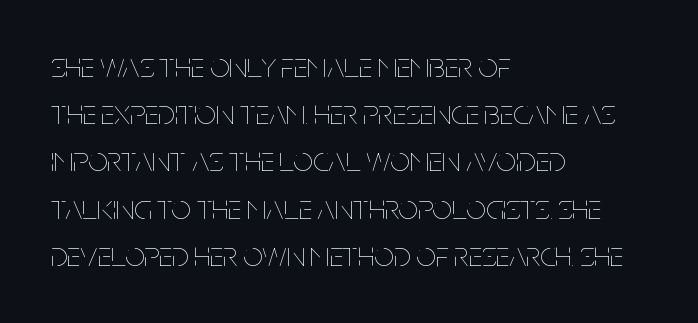
Looks like regular typesetting: each glyph gets only the width it needs. Upright lettering throughout. A student would call this left alignment; a typographer would say flush left, rag right. The letters look calm and open, with moderate or lighter stems. Observe the ordinary spacing: letters are neighbours, not strangers. The gap between lines stays unmarked.
